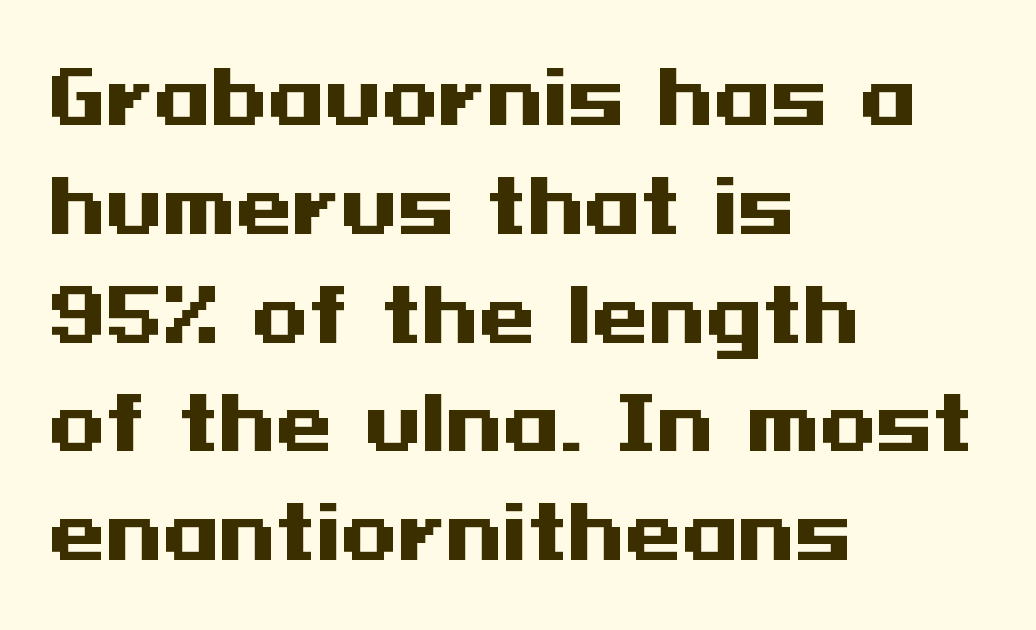
{"serif": "no", "italic": "no", "bold": "yes", "weight": "heavy", "width": "wide", "stroke_contrast": "medium", "x_height": "medium", "underline": "no", "align": "left", "line_spacing": "normal", "line_spacing_ratio": 1.49, "letter_spacing": "normal", "letter_spacing_em": 0.0, "glyph_px": 73}
